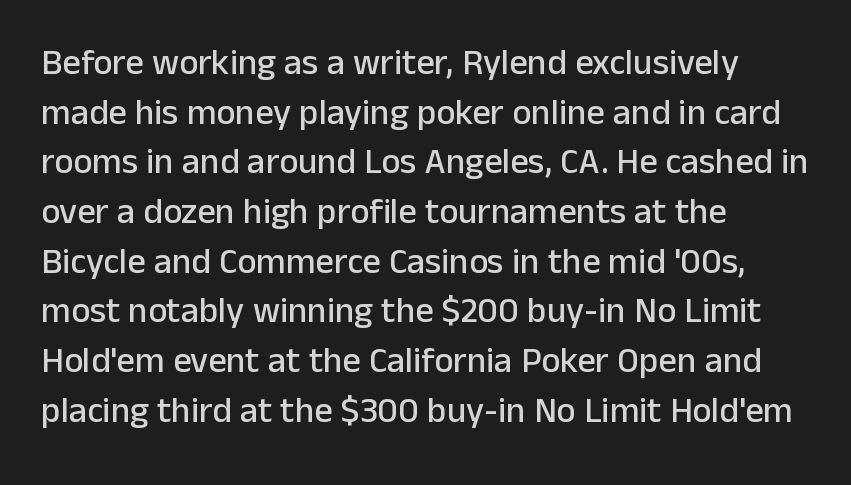
{"serif": "no", "italic": "no", "width": "normal", "stroke_contrast": "low", "x_height": "medium", "monospaced": "no", "underline": "no", "align": "left", "line_spacing": "normal", "line_spacing_ratio": 1.38, "letter_spacing": "normal", "letter_spacing_em": 0.0, "glyph_px": 36}
